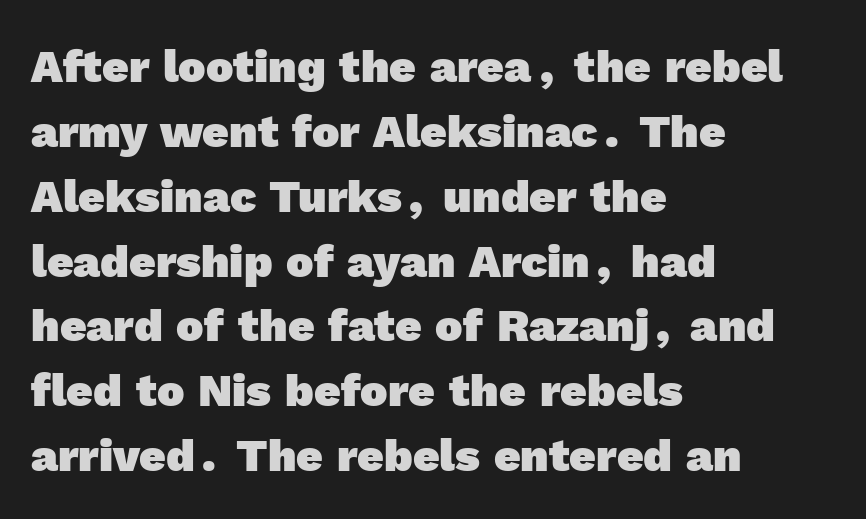
Q: Is the text bold? A: Yes.
Q: Is the typeface a serif or a sans-serif typeface? A: Sans-serif.
Q: Is the text underlined? A: No.
Q: How is the paragraph aligned? A: Left-aligned.
Q: Is the spacing between letters normal or unusually wide? A: Normal.
Q: Is the spacing between lines tight, normal or loose? A: Normal.
Q: Width (condensed, normal, or wide)? A: Normal.
Q: x-height? A: Medium.
Q: Monospaced? A: No.
